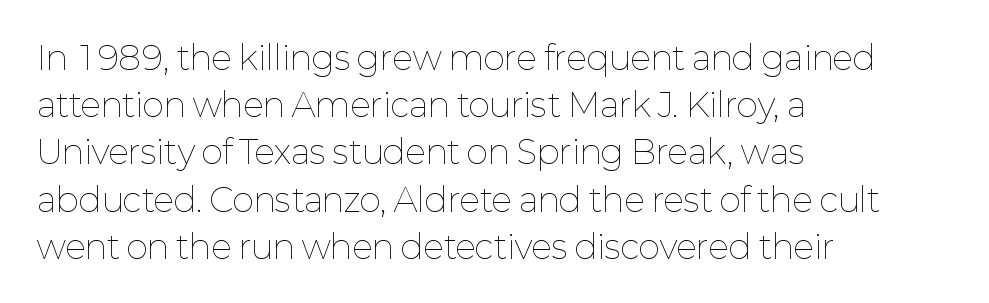
Here the designer chose a conventional face with non-uniform glyph widths. Horizontal bands of white between lines are of average thickness. Characters remain perfectly vertical along every line. No extra tracking has been applied to these lines. This sample is left-justified, so line endings fall wherever the words run out.
